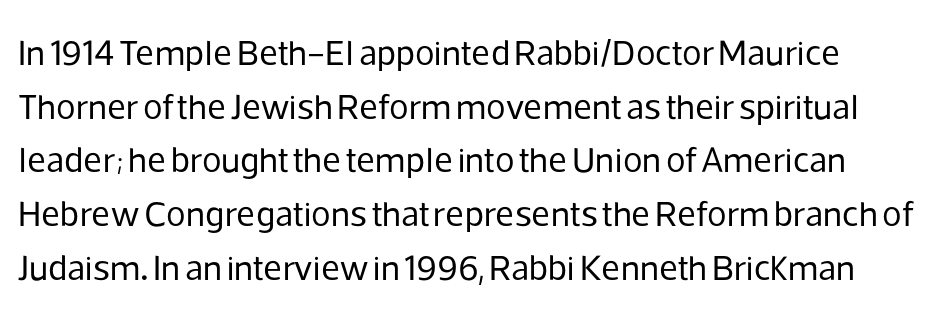
{"serif": "no", "italic": "no", "bold": "no", "weight": "regular", "width": "normal", "stroke_contrast": "low", "x_height": "medium", "monospaced": "no", "underline": "no", "line_spacing": "normal", "line_spacing_ratio": 1.49, "letter_spacing": "normal", "letter_spacing_em": 0.0, "glyph_px": 36}
